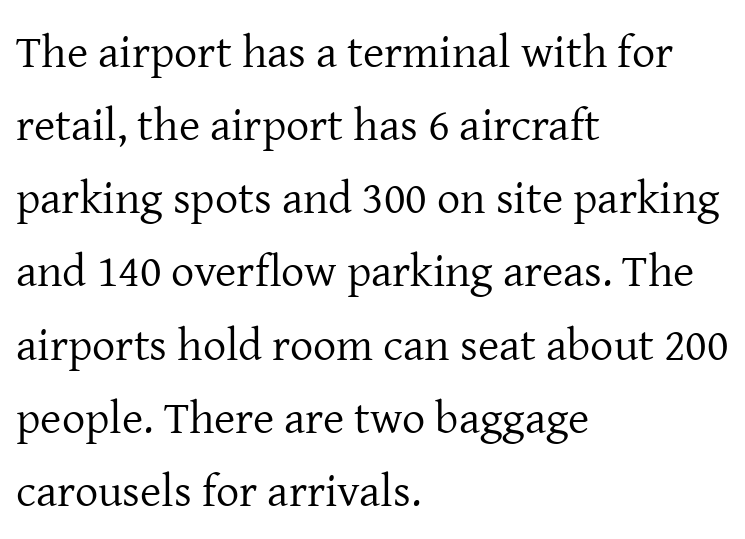
{"serif": "yes", "italic": "no", "bold": "no", "weight": "regular", "width": "normal", "stroke_contrast": "low", "x_height": "medium", "monospaced": "no", "underline": "no", "align": "left", "line_spacing": "normal", "line_spacing_ratio": 1.59, "letter_spacing": "normal", "letter_spacing_em": 0.0, "glyph_px": 46}
